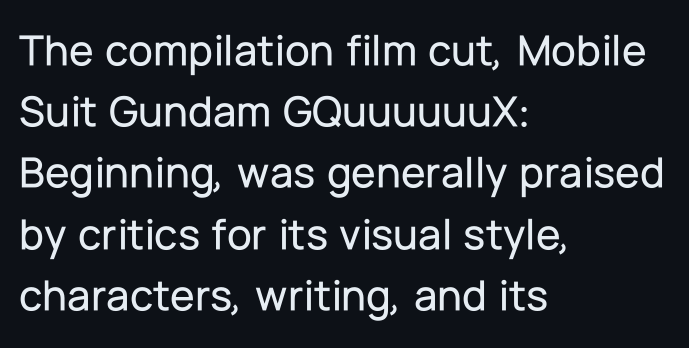
{"serif": "no", "italic": "no", "width": "normal", "stroke_contrast": "low", "x_height": "medium", "monospaced": "no", "underline": "no", "align": "left", "line_spacing": "normal", "line_spacing_ratio": 1.36, "letter_spacing": "normal", "letter_spacing_em": 0.0, "glyph_px": 45}
